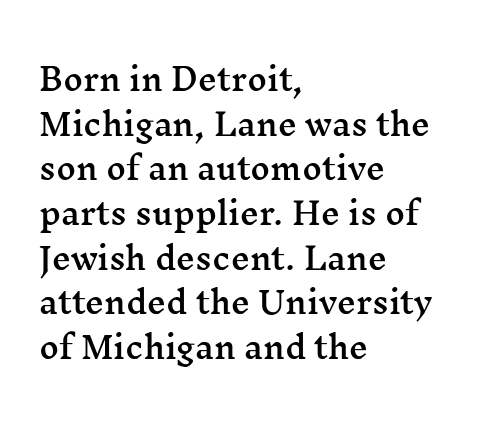
The image shows 30 px wide serif type, upright; set left-aligned, normal line spacing (1.49x), normal letter spacing, not underlined; medium stroke contrast and a medium x-height.
